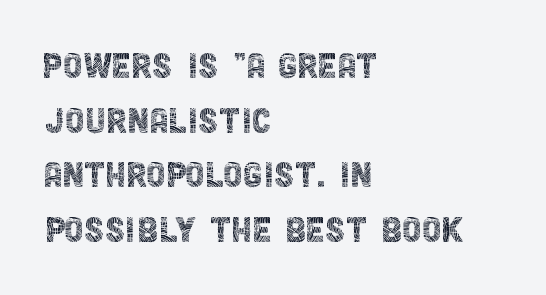
Q: Is the text bold? A: No.
Q: Is the text italic (slanted)? A: No, it is upright.
Q: Is the typeface a serif or a sans-serif typeface? A: Sans-serif.
Q: Is the text underlined? A: No.
Q: How is the paragraph aligned? A: Left-aligned.
Q: Is the spacing between letters normal or unusually wide? A: Normal.
Q: Width (condensed, normal, or wide)? A: Condensed.
Q: x-height? A: Large.
Q: Monospaced? A: No.
